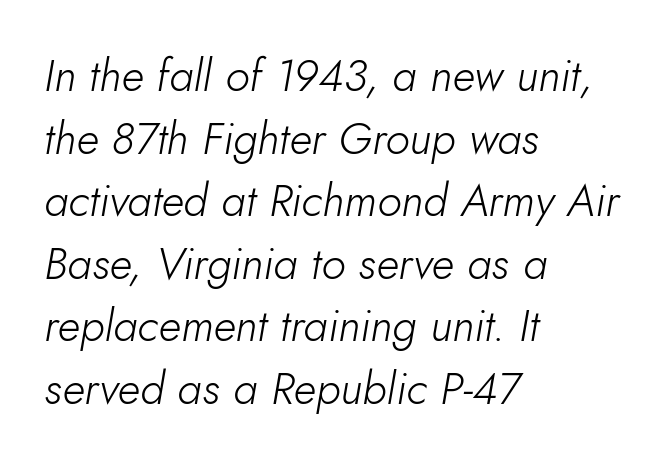
Q: Is the text bold? A: No.
Q: Is the text italic (slanted)? A: Yes, it leans right by about 10 degrees.
Q: Is the text underlined? A: No.
Q: How is the paragraph aligned? A: Left-aligned.
Q: Is the spacing between letters normal or unusually wide? A: Normal.
Q: Is the spacing between lines tight, normal or loose? A: Normal.
Q: Width (condensed, normal, or wide)? A: Normal.
Q: Stroke contrast? A: Low.
Q: x-height? A: Small.
Q: Monospaced? A: No.
